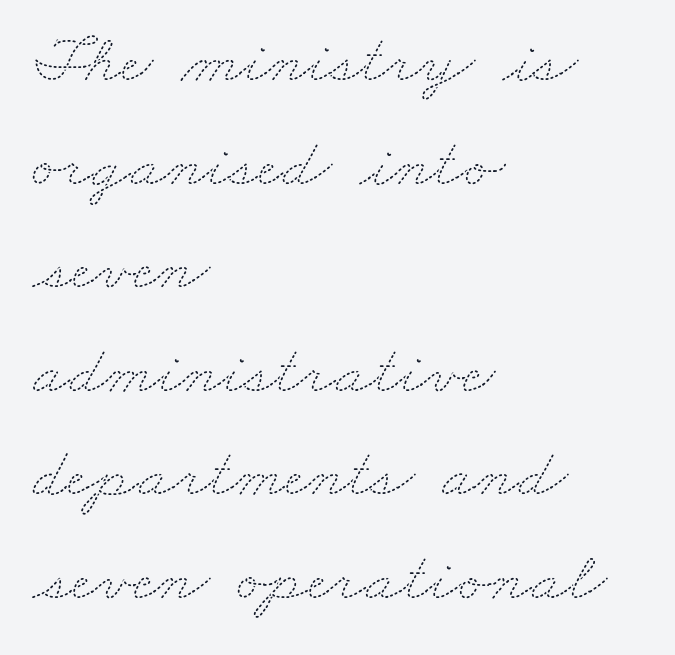
The image shows 70 px thin, wide type; set left-aligned, normal line spacing (1.48x), normal letter spacing, not underlined; medium stroke contrast and a small x-height.
